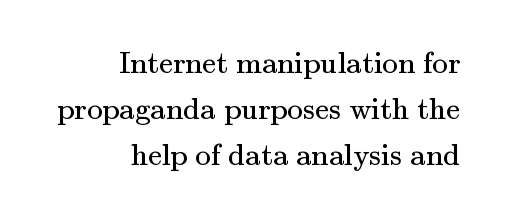
Only glyphs here, with clear space below each row. Does the leading feel generous? No, just average. A typesetter would call this zero additional tracking. The typeface chosen for these lines features serifs. Is there any slant? The stems are plumb. The letters advance in unequal steps, a hallmark of proportional type.
